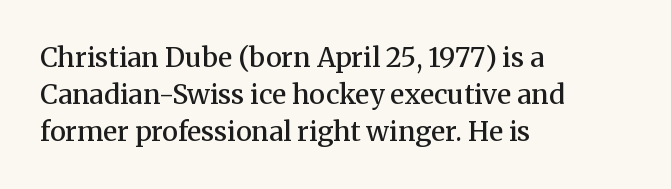
Nobody touched the tracking dial on this one. The space between consecutive lines is moderate. The area under the type is left untouched. Posture: straight, roman, zero tilt. The glyphs have the mass of a demibold cut, below bold.
